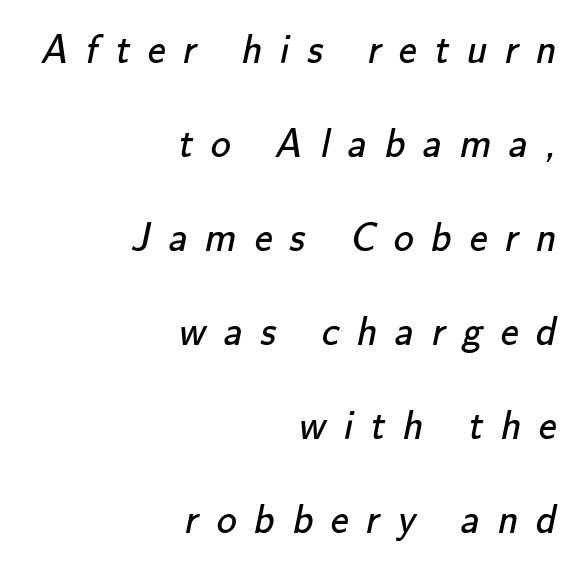
Q: Is the text bold? A: No.
Q: Is the typeface a serif or a sans-serif typeface? A: Sans-serif.
Q: Is the text underlined? A: No.
Q: How is the paragraph aligned? A: Right-aligned.
Q: Is the spacing between letters normal or unusually wide? A: Unusually wide.
Q: Is the spacing between lines tight, normal or loose? A: Loose.
Q: Width (condensed, normal, or wide)? A: Normal.
Q: Stroke contrast? A: Low.
Q: x-height? A: Small.
Q: Monospaced? A: No.
